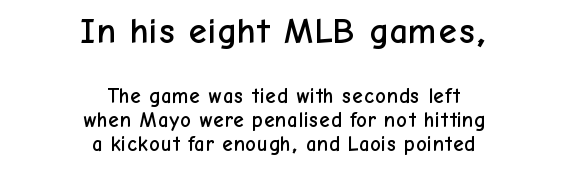
The foot of each line stays bare and open. The text was rendered using a sans face with plain stroke endings. Students, note that the glyphs here touch the page at normal intervals. Leftover space on each line is divided equally before and after the words. Italic: no, the glyphs are upright roman. Each letter keeps its own natural width here, so spacing adapts to shape.
